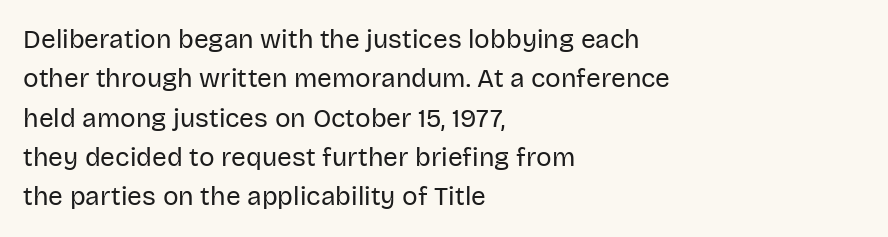
A typesetter would mark this as roman, not italic. Does the leading feel generous? No, just average. The typesetter chose a ragged-right arrangement here. The gaps between neighbouring characters are ordinary and unremarkable. Is this a heavy cut? Hardly; it is regular or lighter. The space directly below the letters is spotless.
